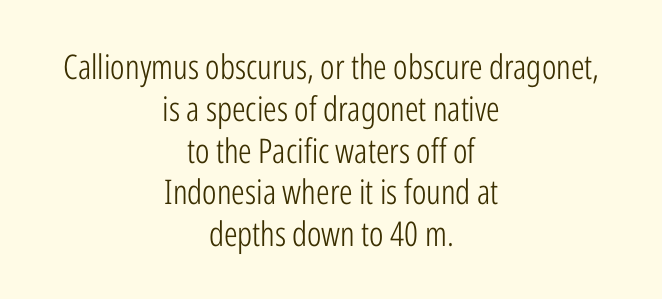
The passage is arranged like a title page — every line centered. The tracking reads as untouched default to a designer's eye. Does the type have serifs? No, each stem ends abruptly. This is the regular roman posture of the typeface. Each letter keeps its own natural width here, so spacing adapts to shape.
